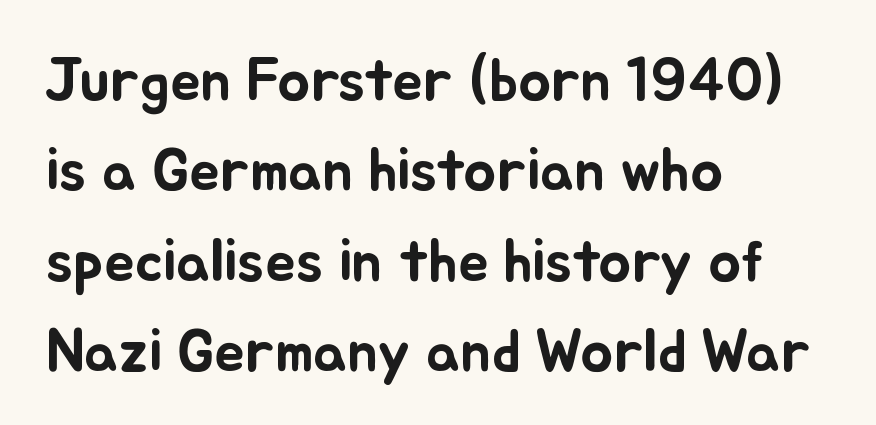
What stands out about the letter spacing? Nothing — it is the standard amount. Does the lettering tilt? It doesn't — this is upright. Which margin do the lines hug? The left one — the right edge is uneven. Has an underline been added? It has not. A typesetter would call this proportional, since set widths differ per character.
